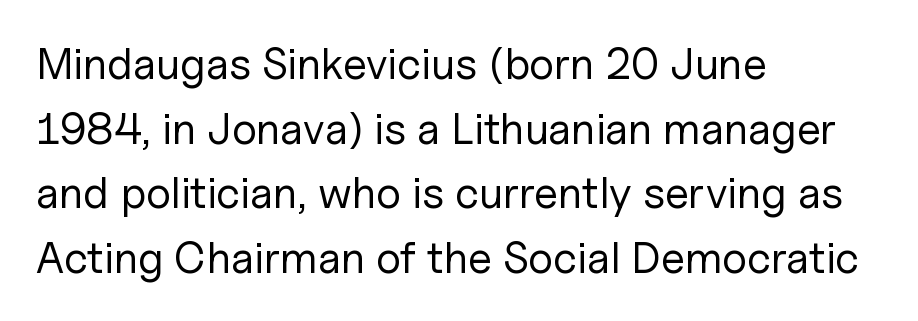
{"serif": "no", "italic": "no", "bold": "no", "weight": "regular", "width": "normal", "stroke_contrast": "low", "x_height": "medium", "monospaced": "no", "underline": "no", "align": "left", "line_spacing": "normal", "line_spacing_ratio": 1.47, "letter_spacing": "normal", "letter_spacing_em": 0.0, "glyph_px": 44}
